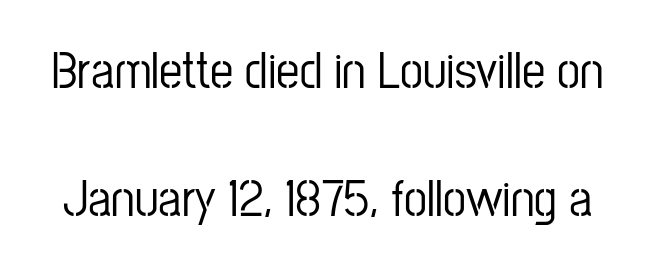
Q: Is the text italic (slanted)? A: No, it is upright.
Q: Is the typeface a serif or a sans-serif typeface? A: Sans-serif.
Q: Is the text underlined? A: No.
Q: Is the spacing between letters normal or unusually wide? A: Normal.
Q: Is the spacing between lines tight, normal or loose? A: Loose.
Q: Width (condensed, normal, or wide)? A: Condensed.
Q: Stroke contrast? A: Low.
Q: x-height? A: Medium.
Q: Monospaced? A: No.
